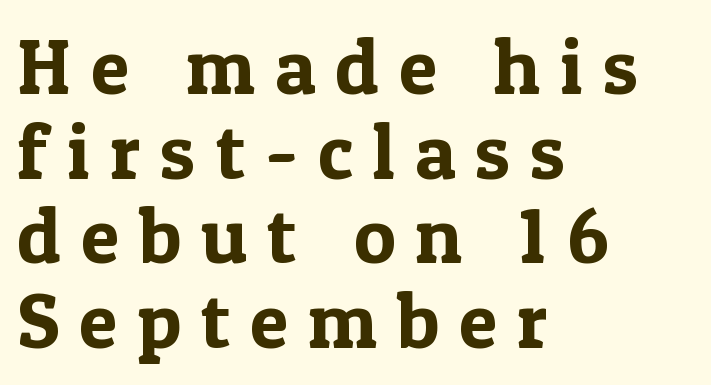
The glyphs in this specimen are seriffed. Display-style spreading of the glyphs; the letterfit is very open. Visually the block forms a straight wall on the left and a jagged coastline on the right. The glyphs are unaccompanied by any horizontal stroke below them. Interline gaps are noticeably narrow in this sample. Character widths vary here, with narrow letters taking less room than wide ones.
